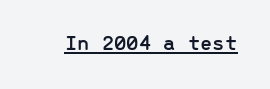
The image shows 22 px text type, upright; set normal letter spacing, underlined.
